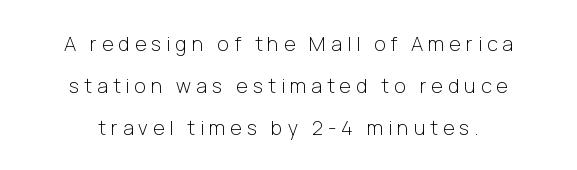
Q: Is the text bold? A: No.
Q: Is the text italic (slanted)? A: No, it is upright.
Q: Is the text underlined? A: No.
Q: How is the paragraph aligned? A: Centered.
Q: Is the spacing between letters normal or unusually wide? A: Unusually wide.
Q: Is the spacing between lines tight, normal or loose? A: Loose.
